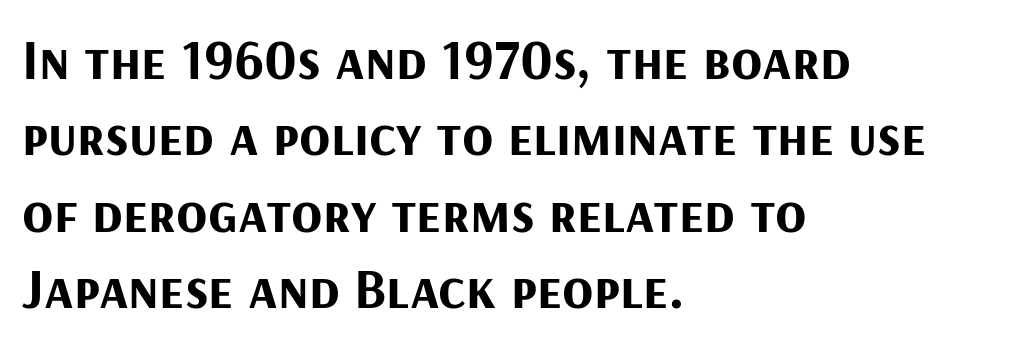
The image shows 57 px bold sans-serif type, upright; set left-aligned, normal line spacing (1.34x), normal letter spacing, not underlined; medium stroke contrast and a medium x-height.
